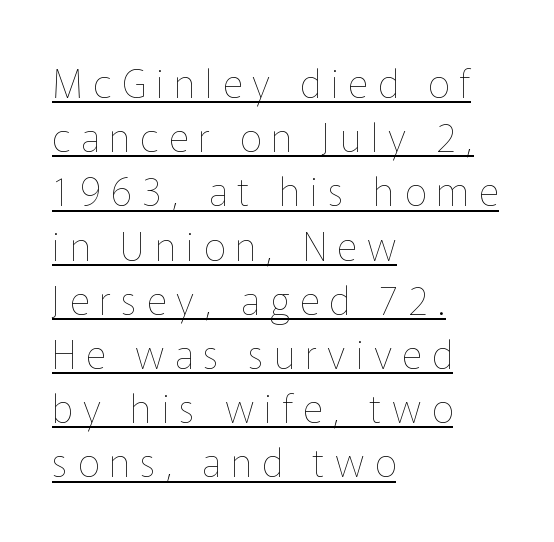
The horizontal fit of the characters is loose and conspicuously gappy. Summary of vertical rhythm: regular, with standard interline spacing. Notice how a bar underscores the lettering throughout. You could not count columns in this text — the font is proportionally spaced.
